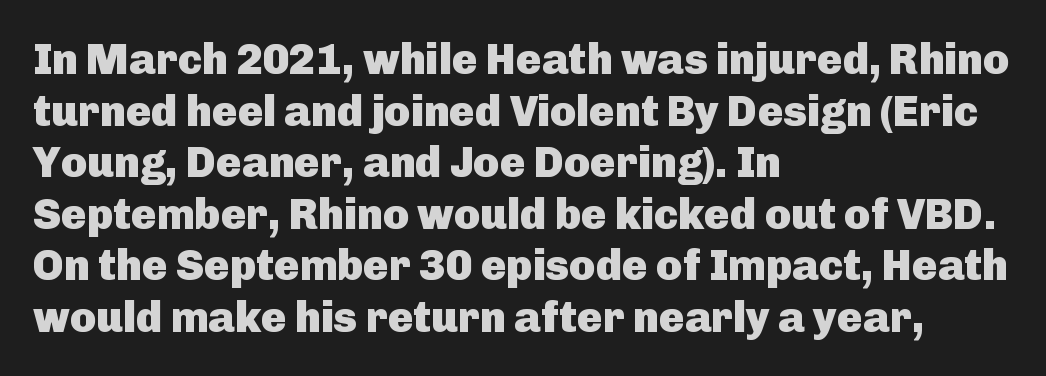
{"serif": "no", "italic": "no", "bold": "yes", "weight": "heavy", "width": "normal", "stroke_contrast": "low", "x_height": "medium", "monospaced": "no", "underline": "no", "align": "left", "line_spacing_ratio": 1.2, "letter_spacing": "normal", "letter_spacing_em": 0.0, "glyph_px": 43}
